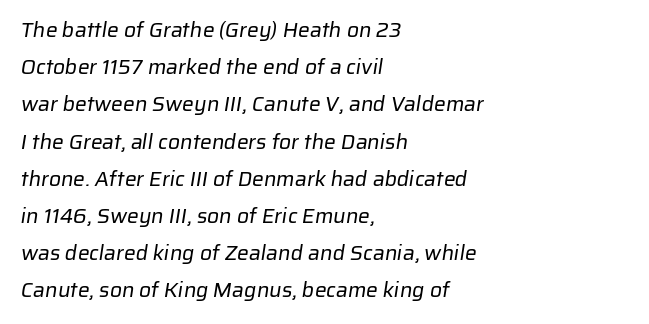
Line starts are locked; line ends wander. Caption: standard tracking, unaltered. Stroke mass is kept to a normal reading level or below. Descenders are the only things crossing below the line.
